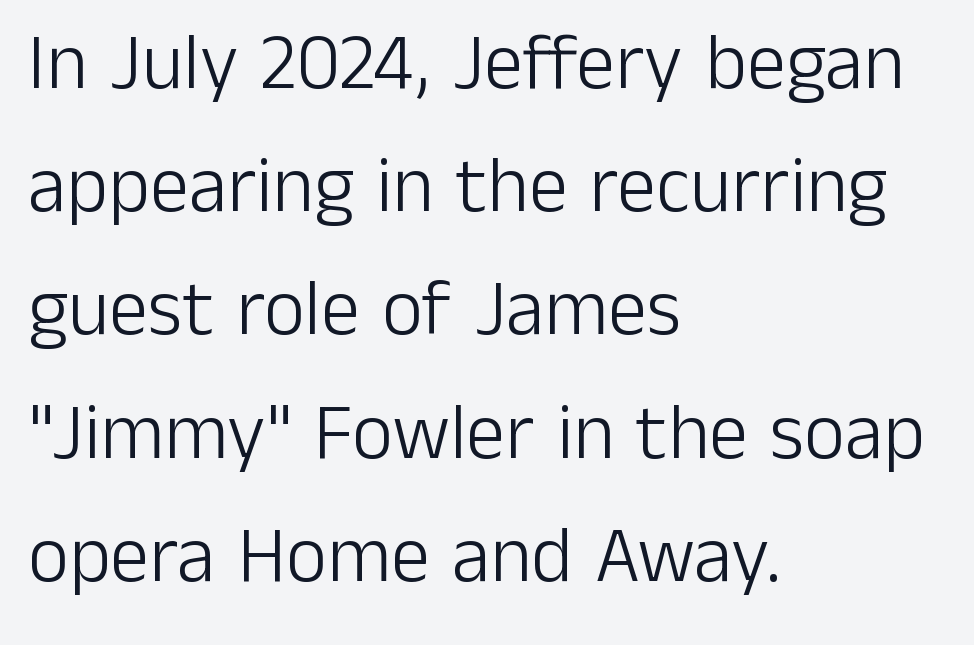
The image shows 79 px light sans-serif type, upright; set left-aligned, normal line spacing (1.56x), normal letter spacing, not underlined; low stroke contrast and a medium x-height.
